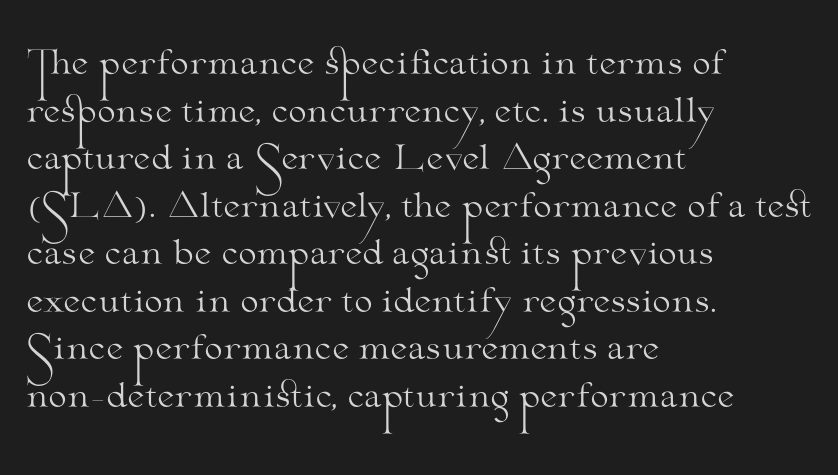
The image shows 33 px light, wide serif type, upright; set left-aligned, normal line spacing (1.44x), normal letter spacing, not underlined; medium stroke contrast and a small x-height.
